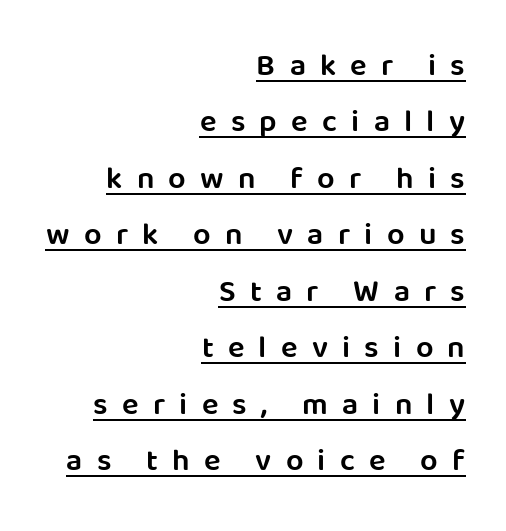
{"serif": "no", "italic": "no", "bold": "semi", "weight": "semibold", "width": "normal", "stroke_contrast": "low", "x_height": "large", "monospaced": "no", "underline": "yes", "align": "right", "line_spacing_ratio": 1.82, "letter_spacing": "wide", "letter_spacing_em": 0.46, "glyph_px": 31}
